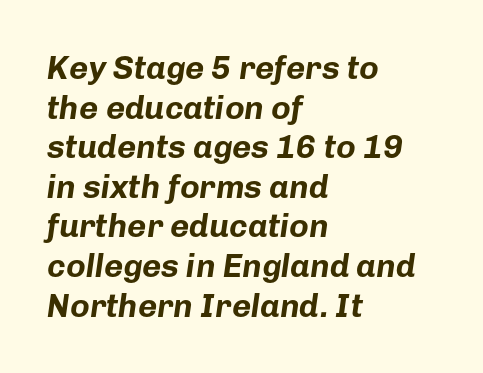
Words appear dense and cohesive because spacing is normal. Every row of glyphs begins at an identical x-position on the left. A bare baseline throughout the passage. On the weight axis this lands at bold, roughly 700. The letters are slanted; this is an italic face. The face used here is proportionally spaced, like ordinary book or web type.
